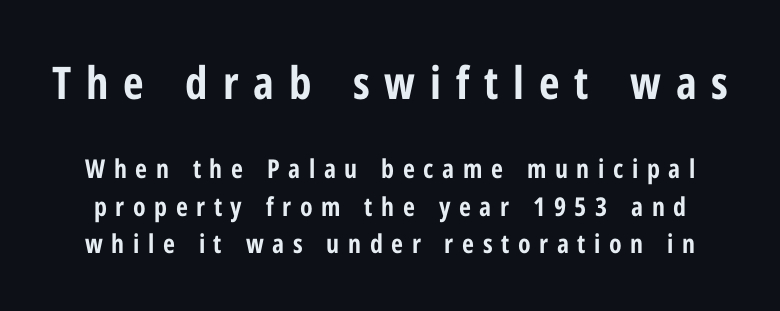
Q: Is the text bold? A: Yes.
Q: Is the text italic (slanted)? A: No, it is upright.
Q: Is the typeface a serif or a sans-serif typeface? A: Sans-serif.
Q: Is the text underlined? A: No.
Q: Is the spacing between letters normal or unusually wide? A: Unusually wide.
Q: Is the spacing between lines tight, normal or loose? A: Normal.
Q: Which block of text is set in a larger size, the first (top) or the second (bottom)? A: The first (top) one.
Q: Width (condensed, normal, or wide)? A: Condensed.
Q: Stroke contrast? A: Low.
Q: x-height? A: Medium.
Q: Monospaced? A: No.
